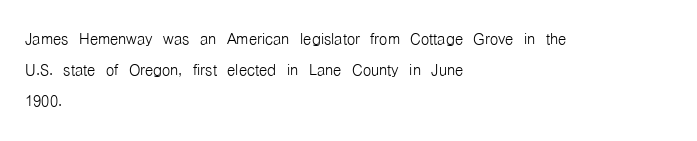
Q: Is the text bold? A: No.
Q: Is the text italic (slanted)? A: No, it is upright.
Q: Is the text underlined? A: No.
Q: How is the paragraph aligned? A: Left-aligned.
Q: Is the spacing between letters normal or unusually wide? A: Normal.
Q: Is the spacing between lines tight, normal or loose? A: Normal.
